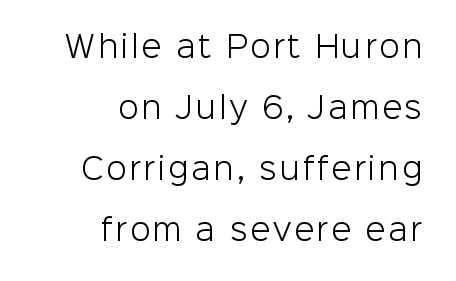
Q: Is the text bold? A: No.
Q: Is the text italic (slanted)? A: No, it is upright.
Q: Is the typeface a serif or a sans-serif typeface? A: Sans-serif.
Q: Is the text underlined? A: No.
Q: How is the paragraph aligned? A: Right-aligned.
Q: Is the spacing between lines tight, normal or loose? A: Loose.
Q: Width (condensed, normal, or wide)? A: Normal.
Q: Stroke contrast? A: Low.
Q: x-height? A: Medium.
Q: Monospaced? A: No.
